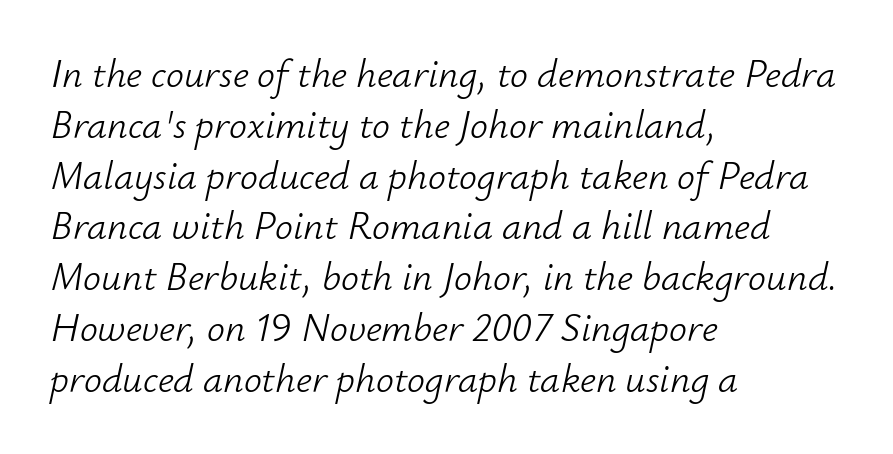
The passage shown leans; its letterforms are oblique. The strokes are not fattened; the text isn't bold. The designer left line spacing at the default. Think of a printed novel: that variable character pitch is what you see here.
